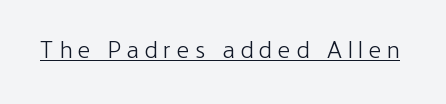
A typesetter would call this heavily tracked-out type. Nope, not italic — everything's standing straight. Emphasis is given by a line drawn under the lettering. On a weight scale, this lands at 450 or below.
